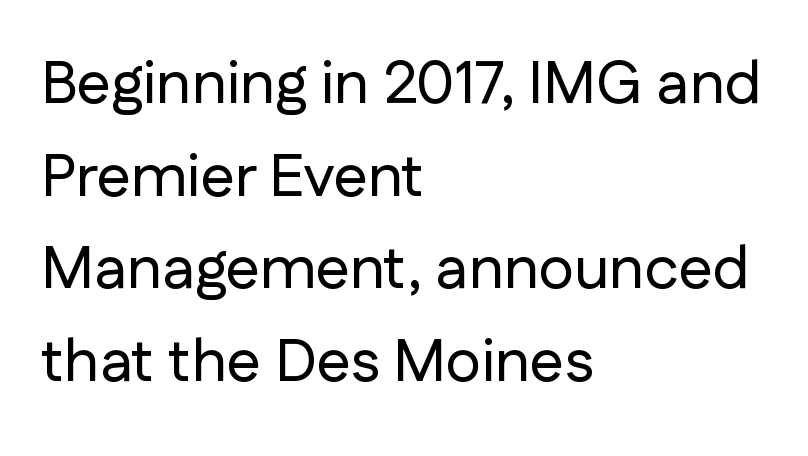
The image shows 61 px sans-serif type, upright; set left-aligned, normal line spacing (1.52x), normal letter spacing, not underlined; low stroke contrast and a medium x-height.
